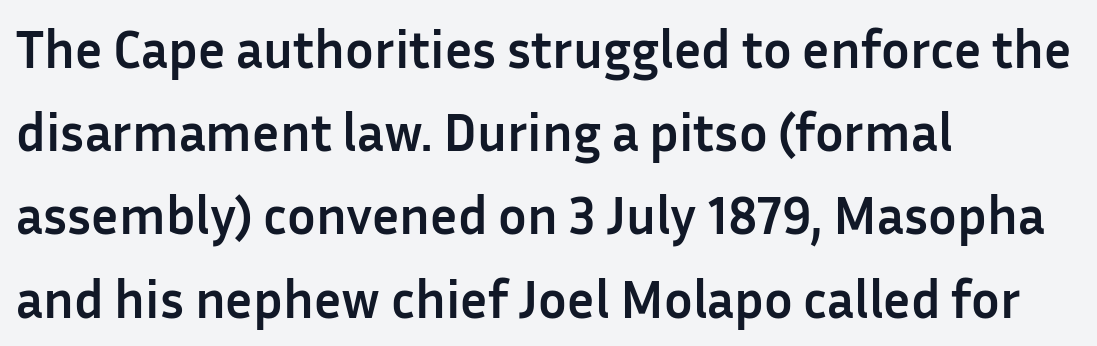
Look at the bottom of the vertical strokes: they stop flat, with no serifs. The typesetting leans heavy: a genuine bold. Reading down the block, your eye returns to a fixed left position each line. Is this a fixed-width face? No — the glyphs have proportional, varying widths. Type without underlining.
